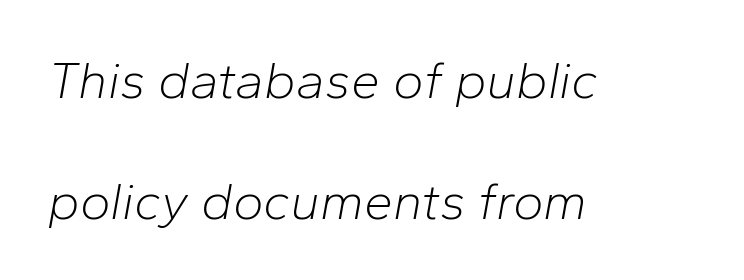
Stem width sits at or under what a default text font uses. Line spacing here is loose. The typography opts for an oblique posture over an upright one. The gaps between neighbouring characters are ordinary and unremarkable.
